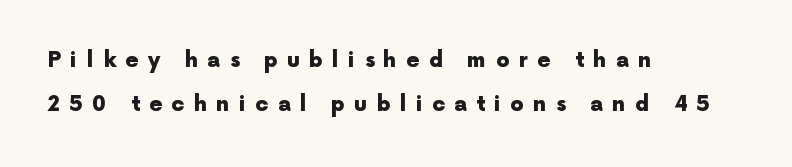
{"italic": "no", "bold": "yes", "underline": "no", "align": "left", "line_spacing": "loose", "line_spacing_ratio": 2.1, "letter_spacing": "wide", "letter_spacing_em": 0.44, "glyph_px": 21}
